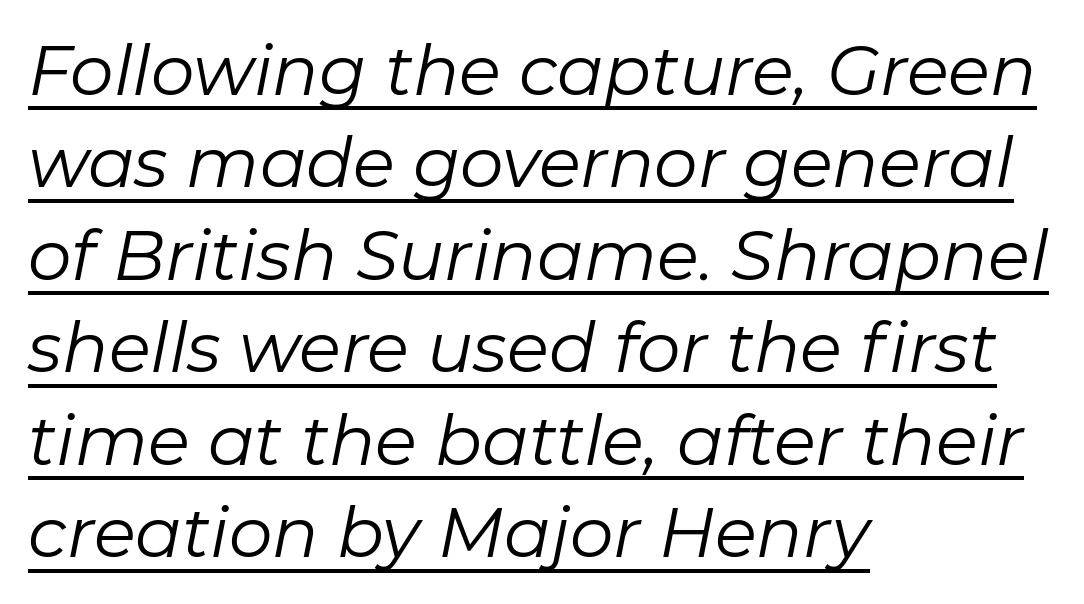
{"italic": "yes", "lean": "right", "slant_degrees": 11, "bold": "no", "weight": "regular", "width": "normal", "stroke_contrast": "low", "x_height": "medium", "monospaced": "no", "underline": "yes", "align": "left", "line_spacing": "normal", "line_spacing_ratio": 1.34, "letter_spacing": "normal", "letter_spacing_em": 0.0, "glyph_px": 69}
